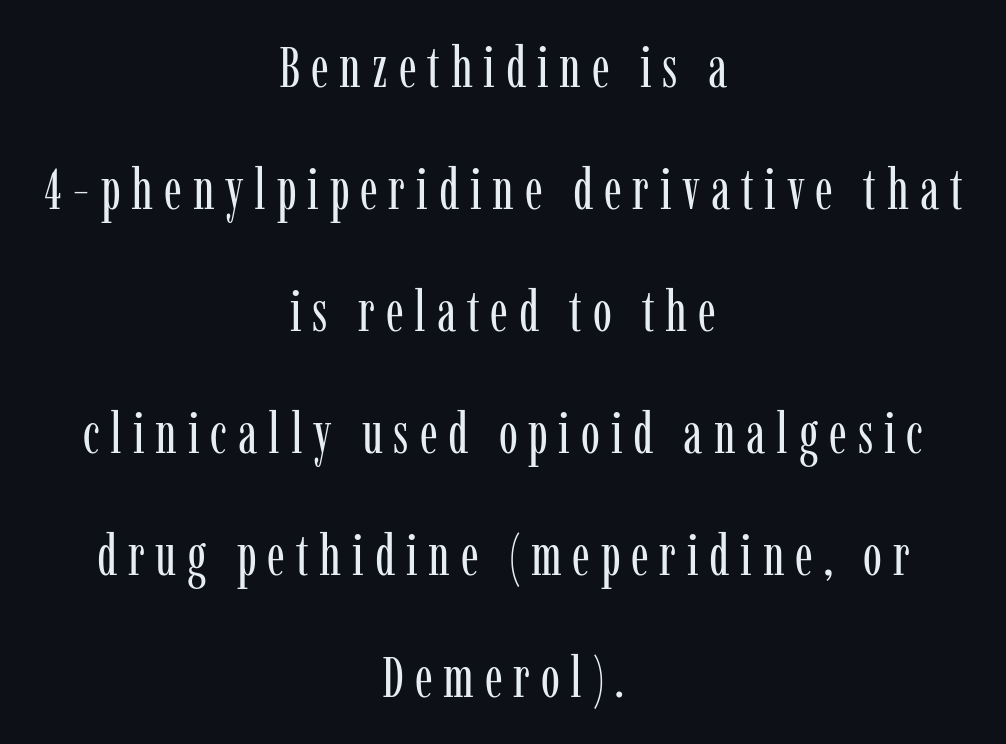
The designer dialed line spacing up above the default. Nobody drew a line under any word here. You can tell from the footed stems that serif type was used. A typesetter would call this proportional, since set widths differ per character.
